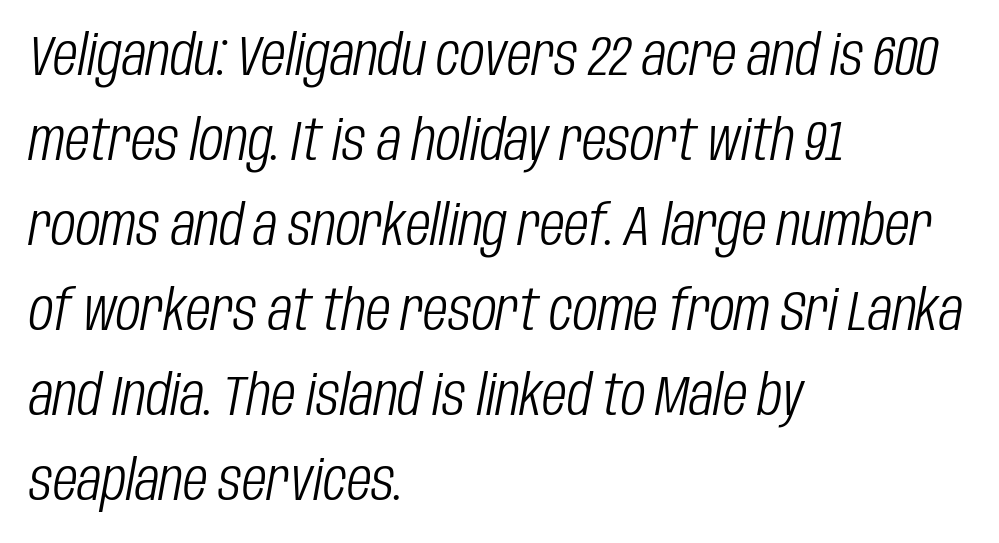
The line texture is even and compact thanks to regular tracking. The strokes carry an ordinary text weight at most. Descenders are the only things crossing below the line. Notice how the stems are inclined rather than vertical — that's the hallmark of italics.
